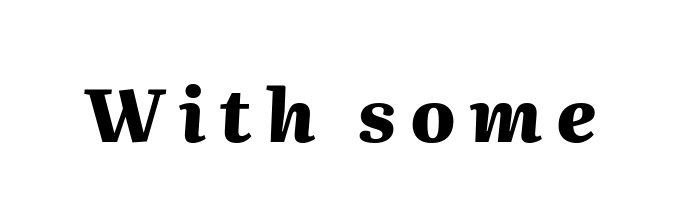
The image shows 74 px heavy type, italic (leaning right); set not underlined; medium stroke contrast and a medium x-height.
